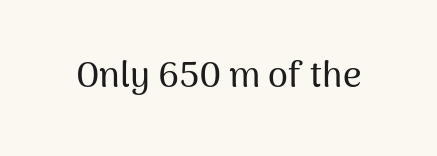
Q: Is the text italic (slanted)? A: No, it is upright.
Q: Is the typeface a serif or a sans-serif typeface? A: Sans-serif.
Q: Is the text underlined? A: No.
Q: Is the spacing between letters normal or unusually wide? A: Normal.
Q: Width (condensed, normal, or wide)? A: Normal.
Q: Stroke contrast? A: Medium.
Q: x-height? A: Medium.
Q: Monospaced? A: No.
